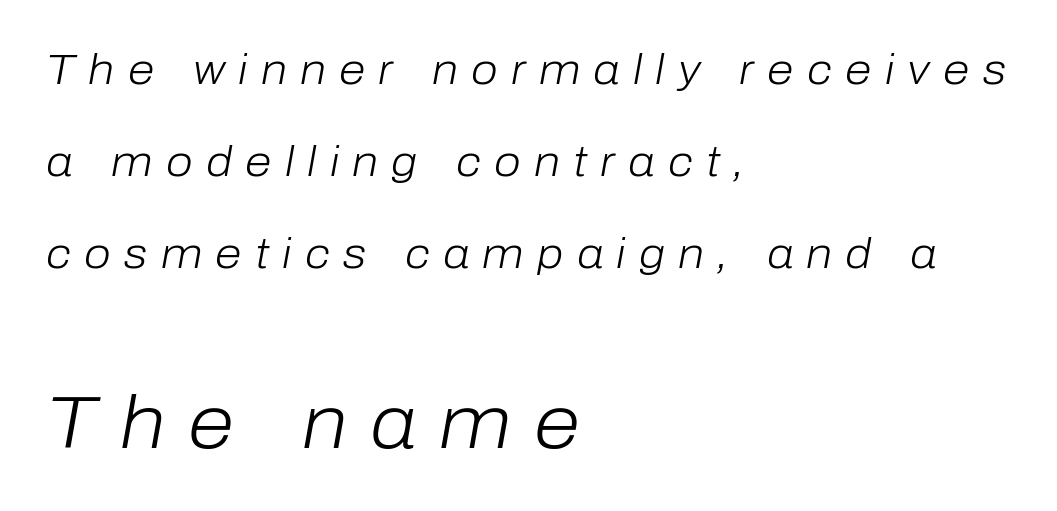
Q: Is the text bold? A: No.
Q: Is the text italic (slanted)? A: Yes, it leans right by about 10 degrees.
Q: Is the text underlined? A: No.
Q: How is the paragraph aligned? A: Left-aligned.
Q: Is the spacing between letters normal or unusually wide? A: Unusually wide.
Q: Is the spacing between lines tight, normal or loose? A: Loose.
Q: Which block of text is set in a larger size, the first (top) or the second (bottom)? A: The second (bottom) one.
Q: Width (condensed, normal, or wide)? A: Normal.
Q: Stroke contrast? A: Low.
Q: x-height? A: Medium.
Q: Monospaced? A: No.
